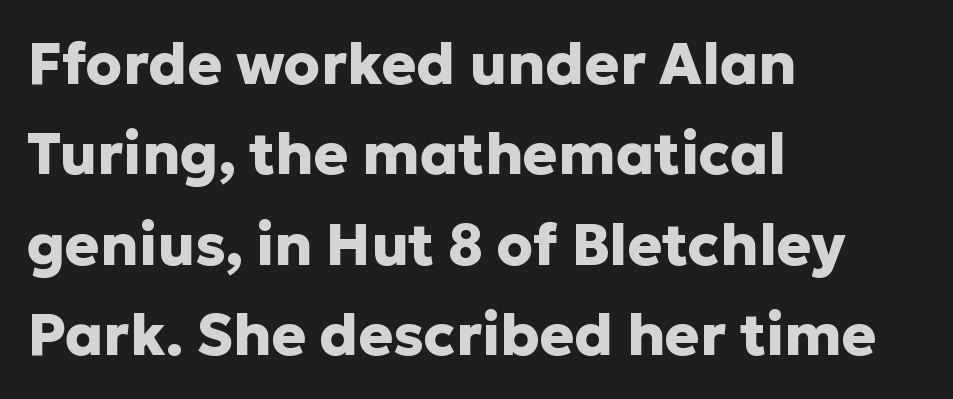
{"serif": "no", "italic": "no", "bold": "yes", "weight": "heavy", "width": "normal", "stroke_contrast": "low", "x_height": "medium", "monospaced": "no", "underline": "no", "align": "left", "line_spacing": "normal", "line_spacing_ratio": 1.56, "letter_spacing": "normal", "letter_spacing_em": 0.0, "glyph_px": 58}
